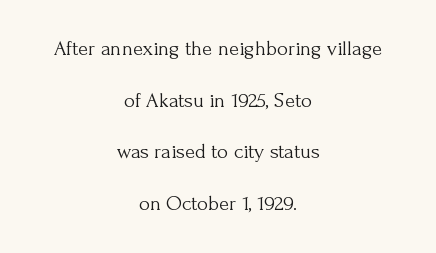
{"italic": "no", "bold": "no", "underline": "no", "align": "center", "line_spacing": "loose", "line_spacing_ratio": 2.46, "letter_spacing": "normal", "letter_spacing_em": 0.0, "glyph_px": 21}
